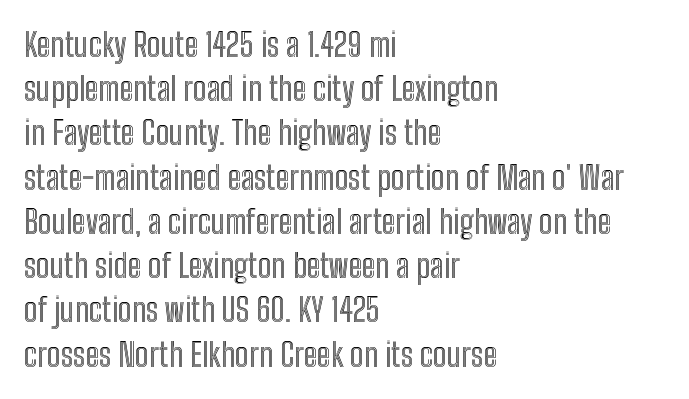
Q: Is the text italic (slanted)? A: No, it is upright.
Q: Is the text underlined? A: No.
Q: How is the paragraph aligned? A: Left-aligned.
Q: Is the spacing between letters normal or unusually wide? A: Normal.
Q: Is the spacing between lines tight, normal or loose? A: Normal.
Q: Width (condensed, normal, or wide)? A: Condensed.
Q: x-height? A: Medium.
Q: Monospaced? A: No.
